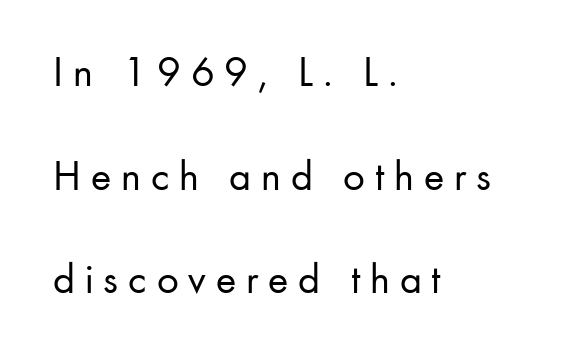
Q: Is the text bold? A: No.
Q: Is the text italic (slanted)? A: No, it is upright.
Q: Is the typeface a serif or a sans-serif typeface? A: Sans-serif.
Q: Is the text underlined? A: No.
Q: How is the paragraph aligned? A: Left-aligned.
Q: Is the spacing between letters normal or unusually wide? A: Unusually wide.
Q: Is the spacing between lines tight, normal or loose? A: Loose.
Q: Width (condensed, normal, or wide)? A: Normal.
Q: Stroke contrast? A: Low.
Q: x-height? A: Small.
Q: Monospaced? A: No.
